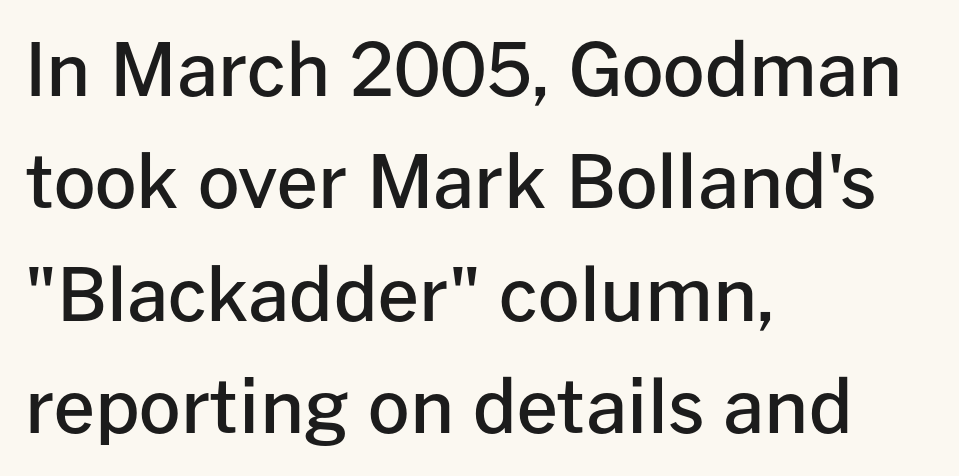
{"serif": "no", "italic": "no", "bold": "semi", "weight": "semibold", "width": "normal", "stroke_contrast": "low", "x_height": "medium", "monospaced": "no", "underline": "no", "align": "left", "line_spacing": "normal", "line_spacing_ratio": 1.54, "letter_spacing": "normal", "letter_spacing_em": 0.0, "glyph_px": 73}
